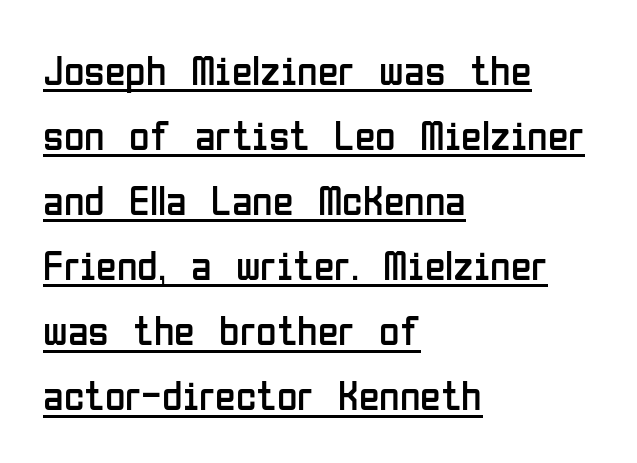
Q: Is the text bold? A: No.
Q: Is the text italic (slanted)? A: No, it is upright.
Q: Is the typeface a serif or a sans-serif typeface? A: Sans-serif.
Q: Is the text underlined? A: Yes.
Q: How is the paragraph aligned? A: Left-aligned.
Q: Is the spacing between letters normal or unusually wide? A: Normal.
Q: Is the spacing between lines tight, normal or loose? A: Normal.
Q: Width (condensed, normal, or wide)? A: Condensed.
Q: Stroke contrast? A: Low.
Q: x-height? A: Medium.
Q: Monospaced? A: No.
